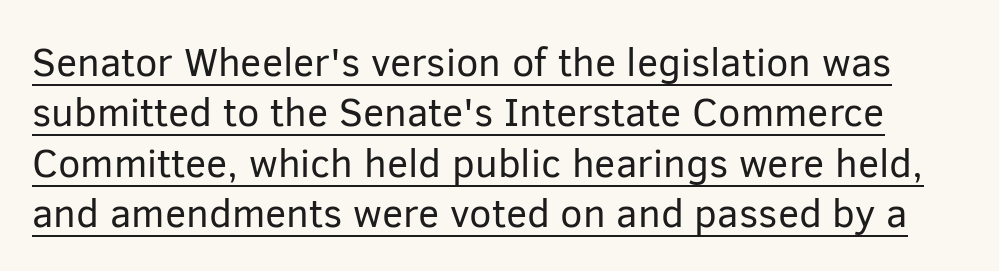
Is this a fixed-width face? No — the glyphs have proportional, varying widths. The passage shown has conventional tracking throughout. Style check: upright. The block of text has a typical density, with ordinary space between rows. Emphasis is given by a line drawn under the lettering.
